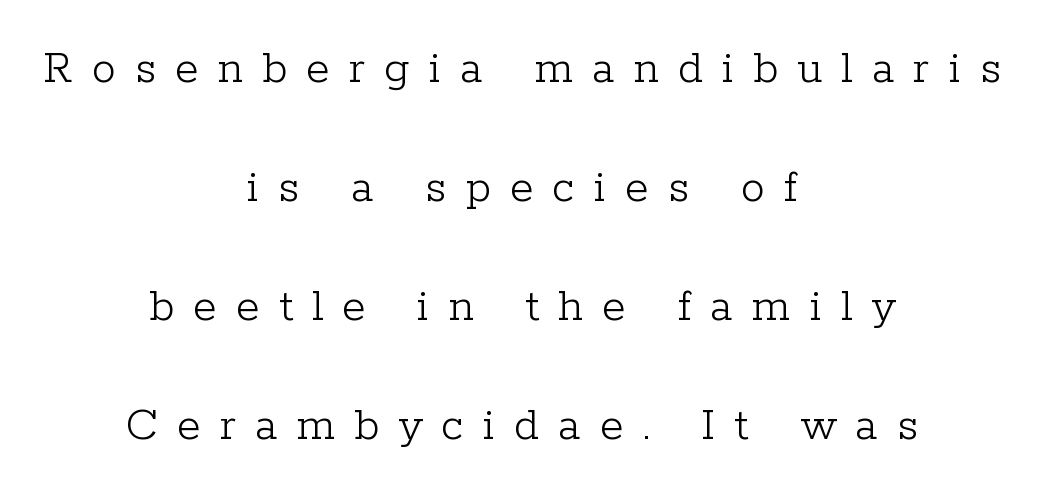
When letters stand straight like this, we call the style roman or upright. Caption: face not bold, strokes unweighted. Varying glyph widths throughout — classic text-font behaviour. Successive baselines arrive slowly, with a big drop between each.
